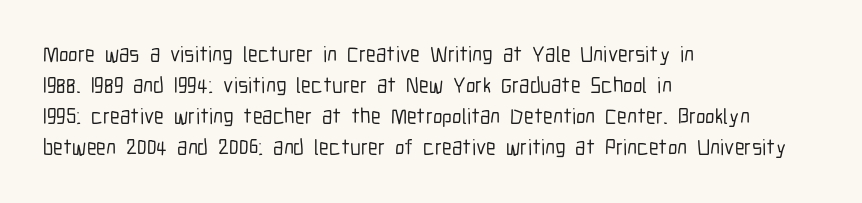
Q: Is the text italic (slanted)? A: No, it is upright.
Q: Is the text underlined? A: No.
Q: How is the paragraph aligned? A: Left-aligned.
Q: Is the spacing between letters normal or unusually wide? A: Normal.
Q: Is the spacing between lines tight, normal or loose? A: Normal.
